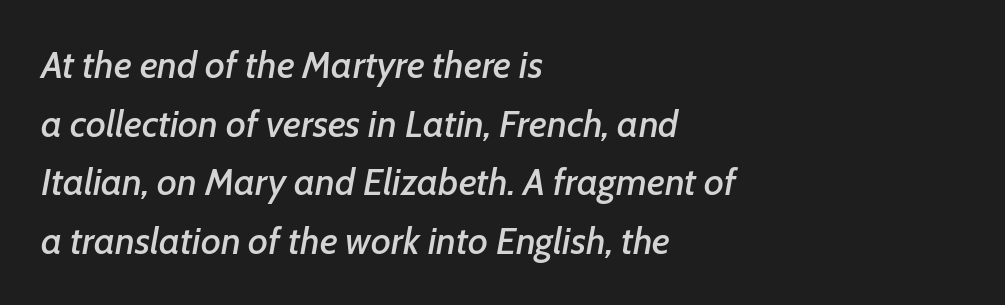
The image shows 38 px text type, italic (leaning right); set left-aligned, normal line spacing (1.54x), normal letter spacing, not underlined; low stroke contrast and a medium x-height.
